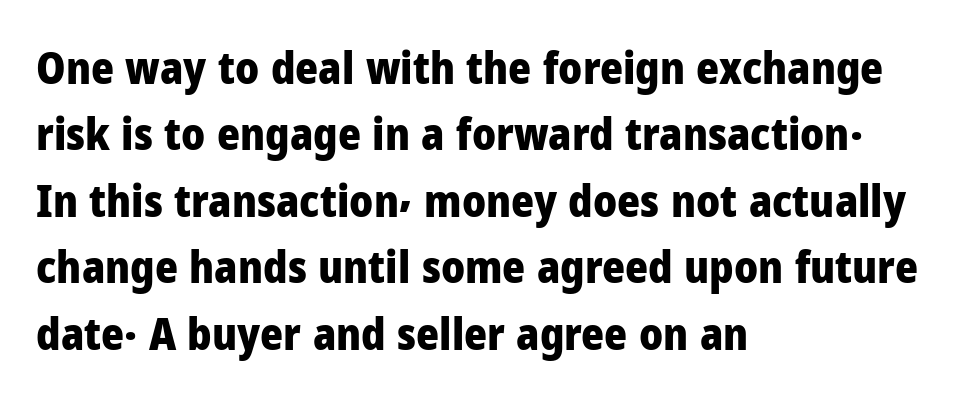
The image shows 44 px heavy sans-serif type, upright; set left-aligned, normal line spacing (1.51x), normal letter spacing, not underlined; low stroke contrast and a medium x-height.
